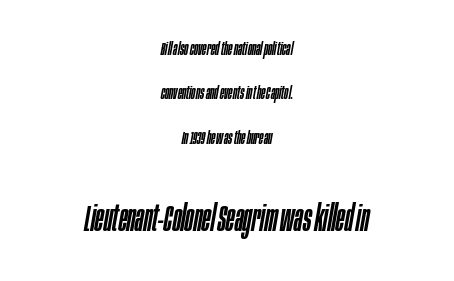
The image shows 36 px condensed type, italic (leaning right); set centered, loose line spacing (2.47x), normal letter spacing, not underlined; the second (bottom) block is 2.0x larger; low stroke contrast and a large x-height.
